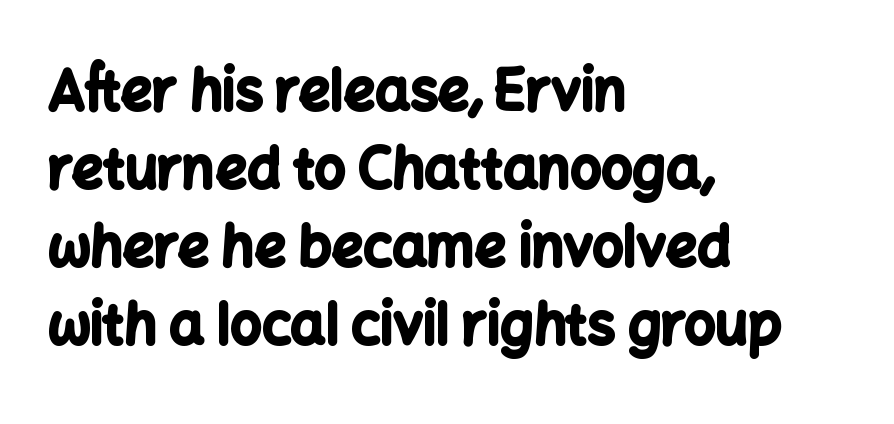
The image shows 55 px bold sans-serif type, upright; set left-aligned, normal line spacing (1.42x), normal letter spacing, not underlined; low stroke contrast and a medium x-height.
